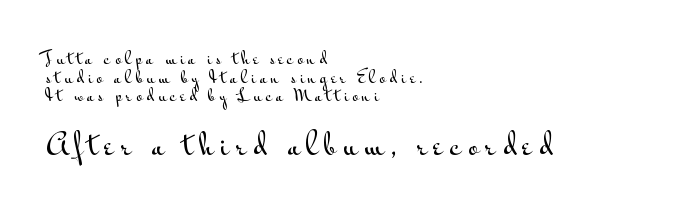
The image shows 28 px wide sans-serif type; set left-aligned, line spacing 1.17x, unusually wide letter spacing (+0.24 em), not underlined; the second (bottom) block is 1.75x larger; medium stroke contrast and a small x-height.
